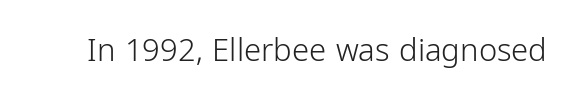
Q: Is the text bold? A: No.
Q: Is the text italic (slanted)? A: No, it is upright.
Q: Is the typeface a serif or a sans-serif typeface? A: Sans-serif.
Q: Is the text underlined? A: No.
Q: Is the spacing between letters normal or unusually wide? A: Normal.
Q: Width (condensed, normal, or wide)? A: Condensed.
Q: Stroke contrast? A: Low.
Q: x-height? A: Medium.
Q: Monospaced? A: No.
